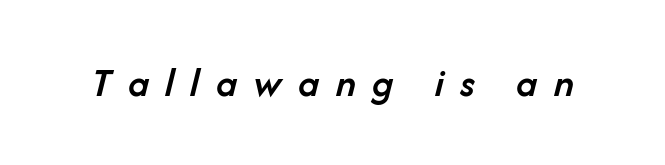
The image shows 41 px semibold type, italic (leaning right); set unusually wide letter spacing (+0.4 em), not underlined; low stroke contrast and a medium x-height.
